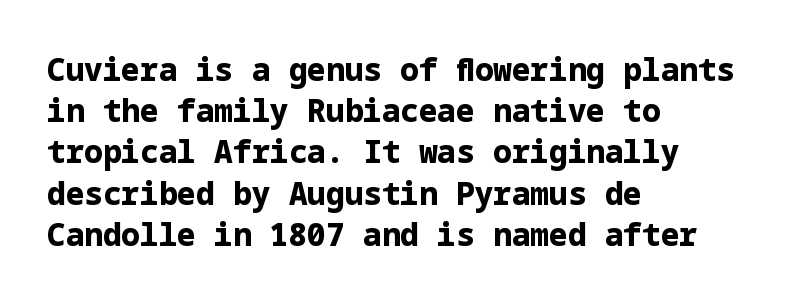
The image shows 31 px bold sans-serif type, upright; set left-aligned, normal line spacing (1.33x), normal letter spacing, not underlined; low stroke contrast and a medium x-height.
